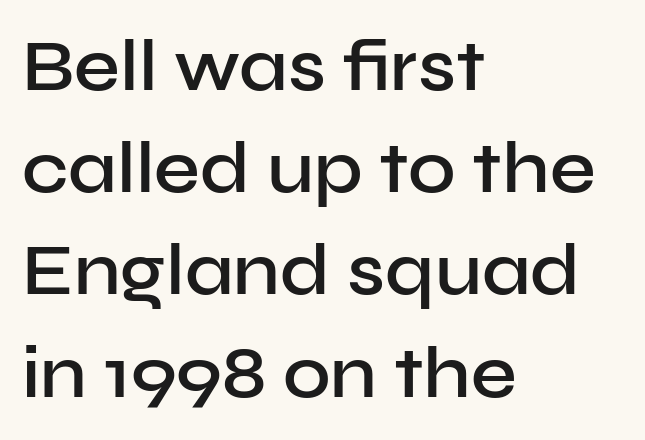
The image shows 73 px semibold sans-serif type, upright; set left-aligned, normal line spacing (1.4x), normal letter spacing, not underlined; low stroke contrast and a medium x-height.
